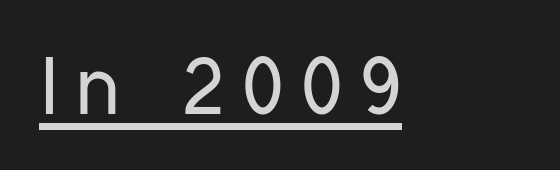
{"serif": "no", "italic": "no", "bold": "no", "weight": "regular", "width": "condensed", "stroke_contrast": "low", "x_height": "medium", "monospaced": "no", "underline": "yes", "letter_spacing": "wide", "letter_spacing_em": 0.22, "glyph_px": 80}
